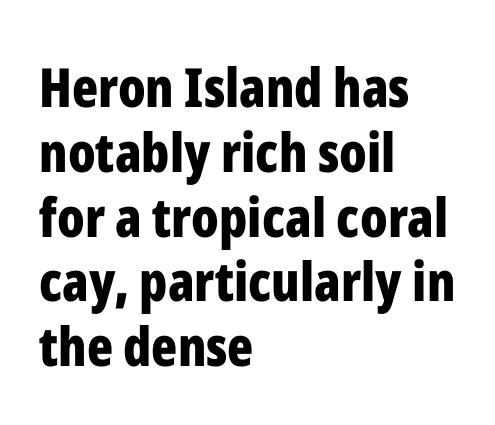
The image shows 54 px bold, condensed sans-serif type, upright; set left-aligned, line spacing 1.2x, normal letter spacing, not underlined; low stroke contrast and a medium x-height.
